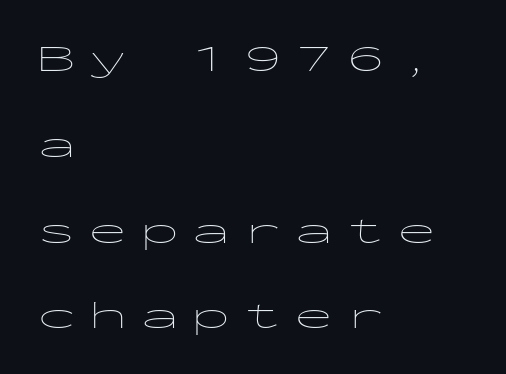
The image shows 39 px thin, wide sans-serif type, upright, monospaced; set left-aligned, loose line spacing (2.2x), unusually wide letter spacing (+0.32 em), not underlined; low stroke contrast and a medium x-height.
